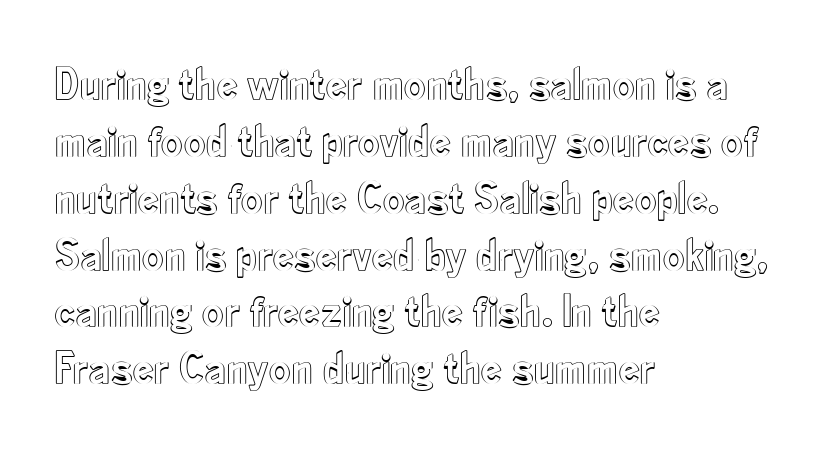
Q: Is the text italic (slanted)? A: No, it is upright.
Q: Is the text underlined? A: No.
Q: How is the paragraph aligned? A: Left-aligned.
Q: Is the spacing between letters normal or unusually wide? A: Normal.
Q: Width (condensed, normal, or wide)? A: Condensed.
Q: x-height? A: Small.
Q: Monospaced? A: No.
